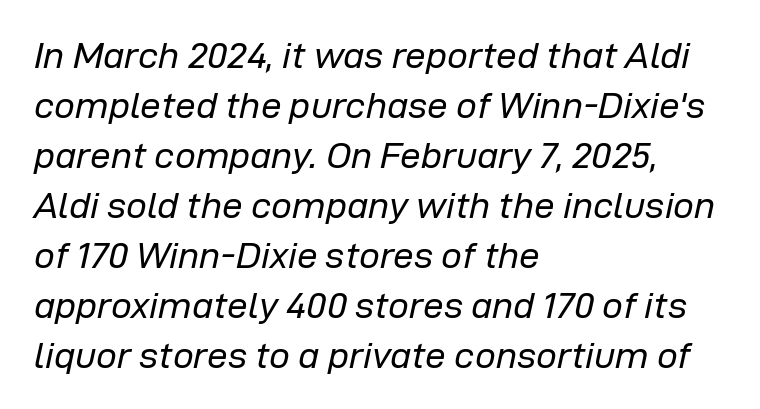
Q: Is the text bold? A: No.
Q: Is the text italic (slanted)? A: Yes, it leans right by about 12 degrees.
Q: Is the text underlined? A: No.
Q: How is the paragraph aligned? A: Left-aligned.
Q: Is the spacing between letters normal or unusually wide? A: Normal.
Q: Is the spacing between lines tight, normal or loose? A: Normal.
Q: Width (condensed, normal, or wide)? A: Normal.
Q: Stroke contrast? A: Low.
Q: x-height? A: Medium.
Q: Monospaced? A: No.
